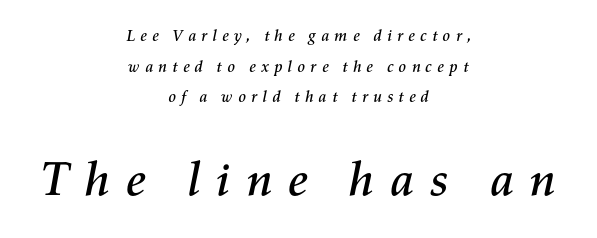
The space between consecutive lines is lavish. This sample uses an oblique cut, with every glyph tilted off the vertical. Whoever set this made the second block the dominant, larger element. The foot of each line stays bare and open.
